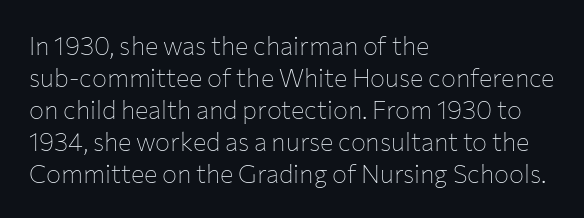
Glance below the letters and you will spot only blank space. The weight tops out at a normal text grade. Teacher's note: observe the even left margin — that is flush-left alignment. Interline gaps are of average width in this sample. In terms of posture, this sample is upright.
